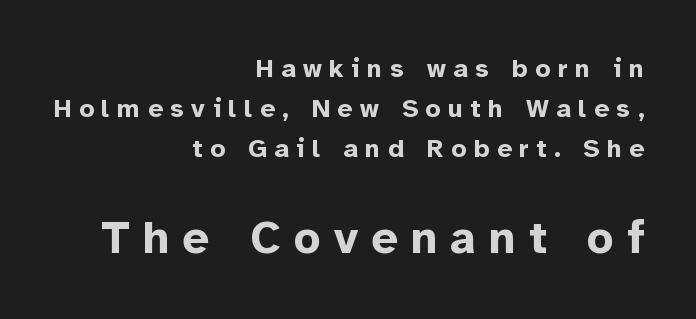
Note the varied advance widths — an 'i' is clearly narrower than an 'm'. The lines in this sample share a right terminus and differ only in where they begin. Vertical spacing — default. In terms of posture, this sample is upright. This rendering employs a face without finishing strokes, i.e., a sans-serif. No word sits above an underline.
